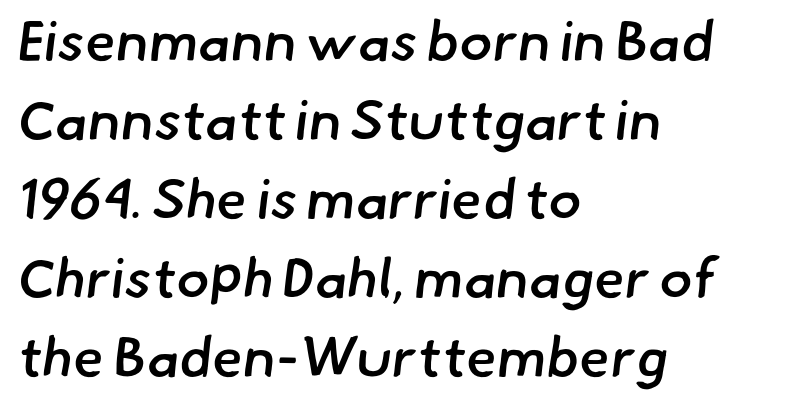
Q: Is the text bold? A: Semi-bold.
Q: Is the typeface a serif or a sans-serif typeface? A: Sans-serif.
Q: Is the text underlined? A: No.
Q: How is the paragraph aligned? A: Left-aligned.
Q: Is the spacing between letters normal or unusually wide? A: Normal.
Q: Is the spacing between lines tight, normal or loose? A: Normal.
Q: Width (condensed, normal, or wide)? A: Normal.
Q: Stroke contrast? A: Low.
Q: x-height? A: Small.
Q: Monospaced? A: No.
